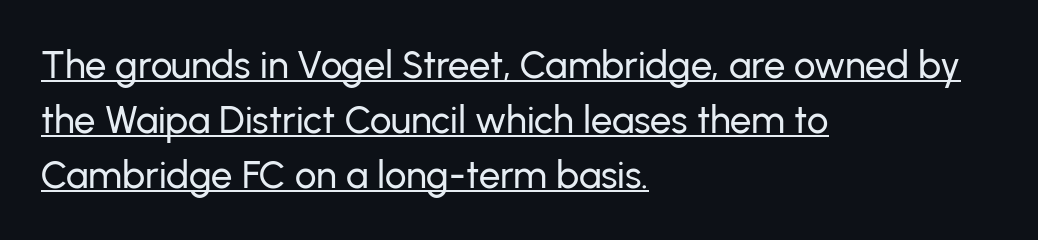
Q: Is the text italic (slanted)? A: No, it is upright.
Q: Is the typeface a serif or a sans-serif typeface? A: Sans-serif.
Q: Is the text underlined? A: Yes.
Q: How is the paragraph aligned? A: Left-aligned.
Q: Is the spacing between letters normal or unusually wide? A: Normal.
Q: Is the spacing between lines tight, normal or loose? A: Normal.
Q: Width (condensed, normal, or wide)? A: Normal.
Q: Stroke contrast? A: Low.
Q: x-height? A: Medium.
Q: Monospaced? A: No.
